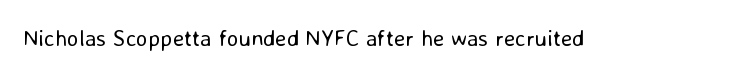
{"italic": "no", "bold": "no", "underline": "no", "letter_spacing": "normal", "letter_spacing_em": 0.0, "glyph_px": 23}
